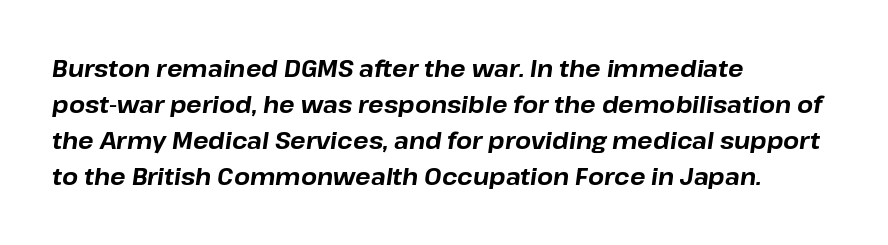
The image shows 23 px bold type, italic (leaning right); set left-aligned, normal line spacing (1.57x), normal letter spacing, not underlined.
